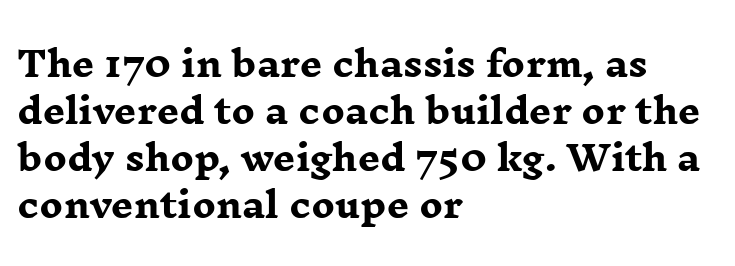
These lines are rendered in a variable-pitch font. The line-height multiplier appears to be the usual default. Left-aligned paragraph, ragged on the right. These lines carry a lot of weight — the face is fully bold. These lines are composed in type with serifs. Every character sits straight up, as roman type does.
